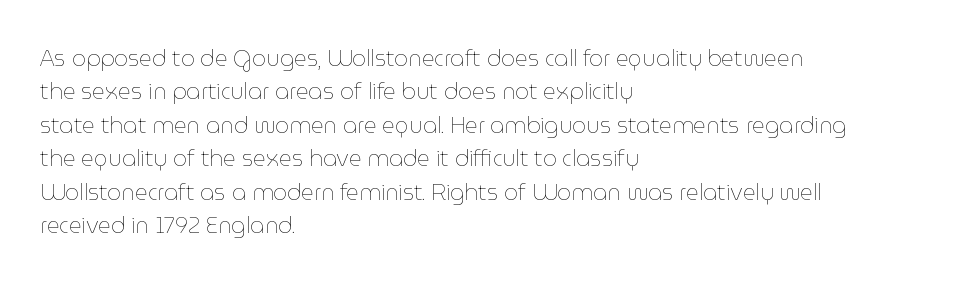
The image shows 22 px text type, upright; set left-aligned, normal line spacing (1.52x), normal letter spacing, not underlined.
